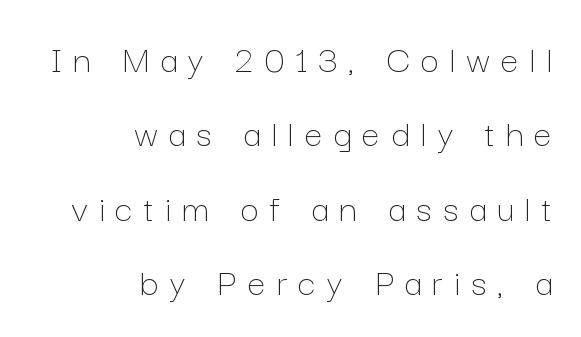
Q: Is the text bold? A: No.
Q: Is the text italic (slanted)? A: No, it is upright.
Q: Is the text underlined? A: No.
Q: How is the paragraph aligned? A: Right-aligned.
Q: Is the spacing between letters normal or unusually wide? A: Unusually wide.
Q: Width (condensed, normal, or wide)? A: Normal.
Q: Stroke contrast? A: Low.
Q: x-height? A: Medium.
Q: Monospaced? A: No.
